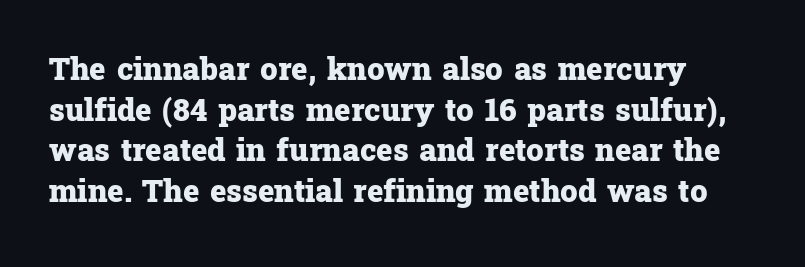
Glyph-to-glyph distance matches everyday printed text. Just letters on the line, the space beneath them empty. Character widths vary here, with narrow letters taking less room than wide ones. Characters remain perfectly vertical along every line.
